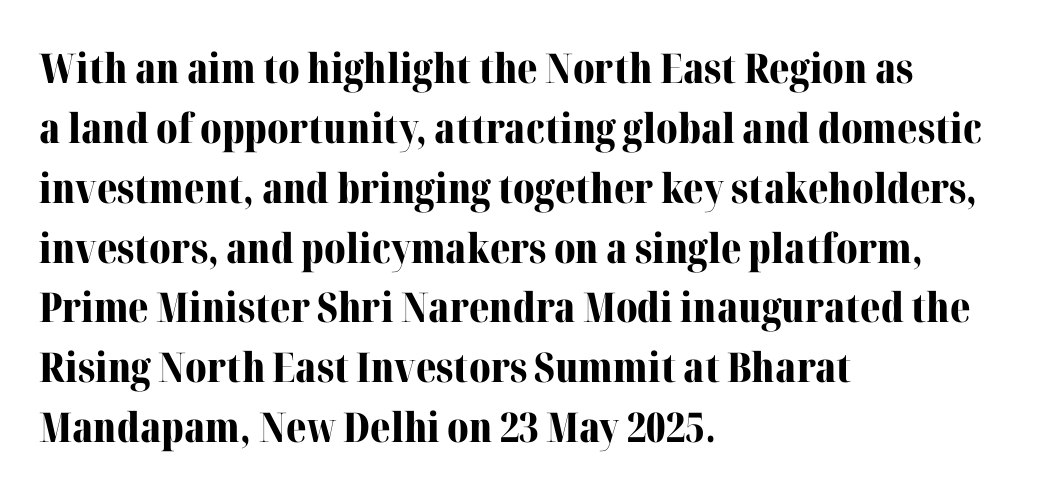
Leading: standard. You could not count columns in this text — the font is proportionally spaced. Words appear dense and cohesive because spacing is normal. Teacher's note: observe the even left margin — that is flush-left alignment.
